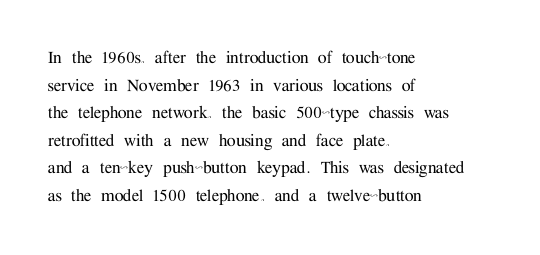
Q: Is the text italic (slanted)? A: No, it is upright.
Q: Is the text underlined? A: No.
Q: How is the paragraph aligned? A: Left-aligned.
Q: Is the spacing between letters normal or unusually wide? A: Normal.
Q: Is the spacing between lines tight, normal or loose? A: Normal.
